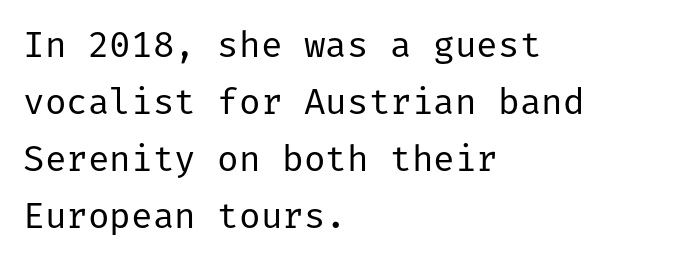
The image shows 36 px regular-weight sans-serif type, upright; set left-aligned, normal line spacing (1.58x), normal letter spacing, not underlined; low stroke contrast and a medium x-height.
